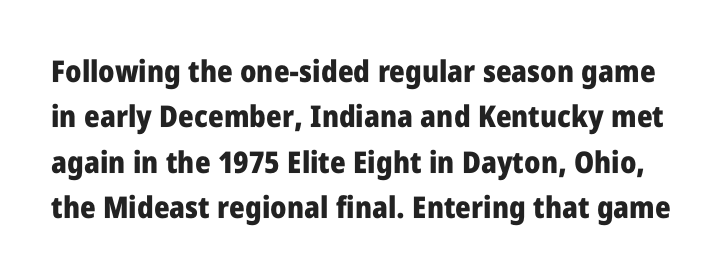
Q: Is the text bold? A: Yes.
Q: Is the text italic (slanted)? A: No, it is upright.
Q: Is the typeface a serif or a sans-serif typeface? A: Sans-serif.
Q: Is the text underlined? A: No.
Q: Is the spacing between letters normal or unusually wide? A: Normal.
Q: Is the spacing between lines tight, normal or loose? A: Normal.
Q: Width (condensed, normal, or wide)? A: Condensed.
Q: Stroke contrast? A: Low.
Q: x-height? A: Large.
Q: Monospaced? A: No.
